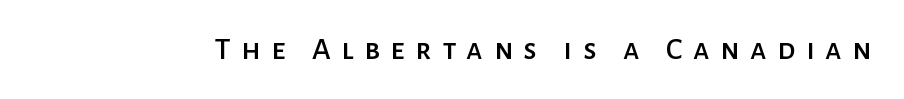
Q: Is the text italic (slanted)? A: No, it is upright.
Q: Is the typeface a serif or a sans-serif typeface? A: Sans-serif.
Q: Is the text underlined? A: No.
Q: Is the spacing between letters normal or unusually wide? A: Unusually wide.
Q: Width (condensed, normal, or wide)? A: Normal.
Q: Stroke contrast? A: Low.
Q: x-height? A: Medium.
Q: Monospaced? A: No.
